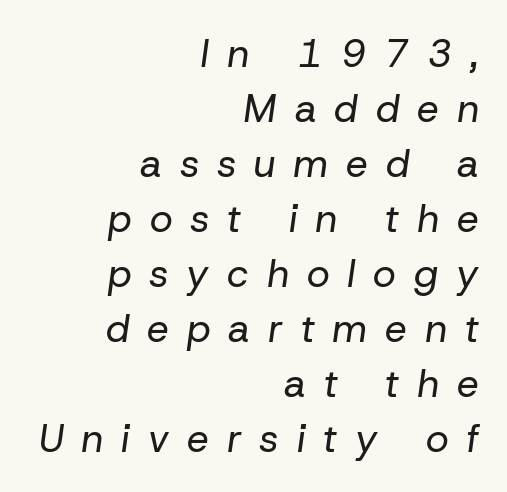
Q: Is the text bold? A: No.
Q: Is the text italic (slanted)? A: Yes, it leans right by about 8 degrees.
Q: Is the text underlined? A: No.
Q: How is the paragraph aligned? A: Right-aligned.
Q: Is the spacing between letters normal or unusually wide? A: Unusually wide.
Q: Is the spacing between lines tight, normal or loose? A: Normal.
Q: Width (condensed, normal, or wide)? A: Normal.
Q: Stroke contrast? A: Low.
Q: x-height? A: Medium.
Q: Monospaced? A: No.
